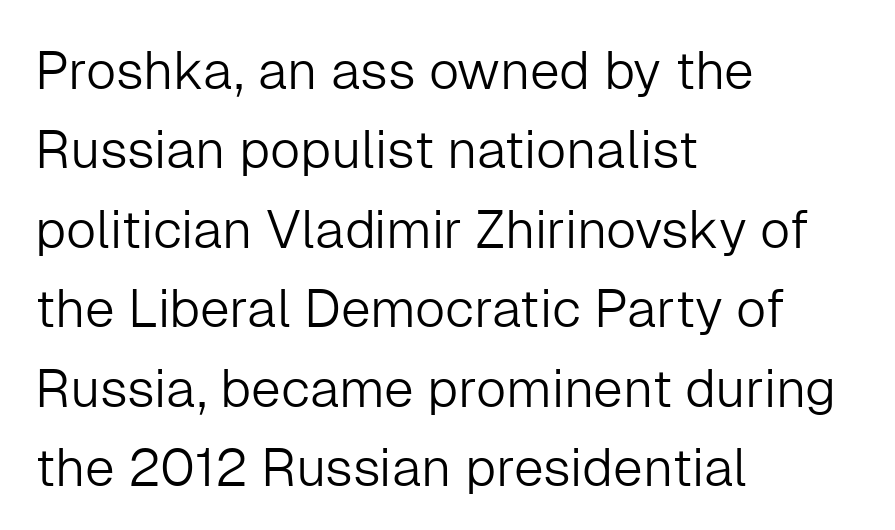
{"serif": "no", "italic": "no", "bold": "no", "weight": "light", "width": "normal", "stroke_contrast": "low", "x_height": "medium", "monospaced": "no", "underline": "no", "align": "left", "line_spacing": "normal", "line_spacing_ratio": 1.5, "letter_spacing": "normal", "letter_spacing_em": 0.0, "glyph_px": 53}
